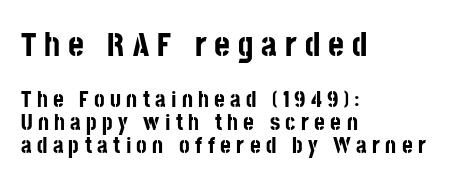
Horizontally, the lines are justified to the leading edge only. The letters advance in unequal steps, a hallmark of proportional type. The lines are packed closely together with very little leading. Check the space under the baseline: it is left empty. The face used here is a sans, in the tradition of grotesques and geometrics.
